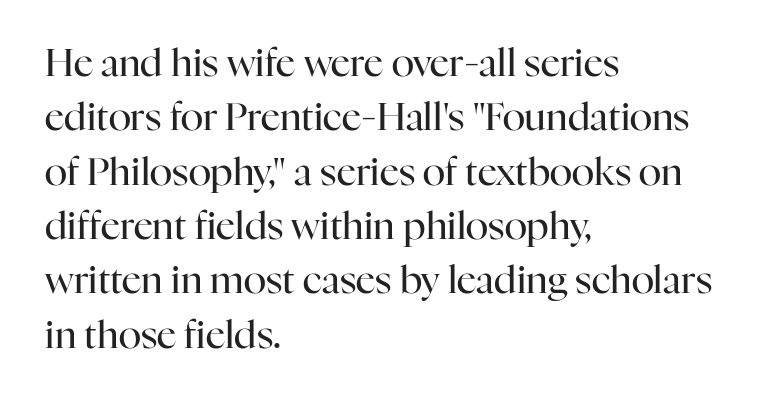
The image shows 38 px regular-weight serif type, upright; set left-aligned, normal line spacing (1.43x), normal letter spacing, not underlined; high stroke contrast and a medium x-height.
